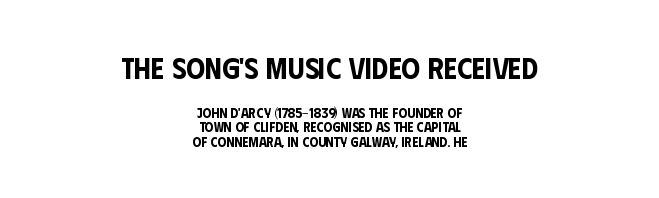
The passage shown is not underscored anywhere. Does the copy run flush right? No — it is centered line by line. A typesetter would call this zero additional tracking. These lines are composed in type without serifs. The composition opens big and finishes small. Upright lettering throughout.
